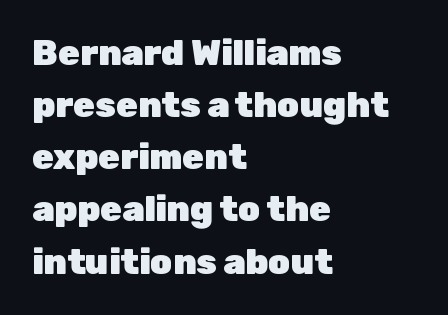
Q: Is the text bold? A: Yes.
Q: Is the text italic (slanted)? A: No, it is upright.
Q: Is the typeface a serif or a sans-serif typeface? A: Sans-serif.
Q: Is the text underlined? A: No.
Q: How is the paragraph aligned? A: Left-aligned.
Q: Is the spacing between letters normal or unusually wide? A: Normal.
Q: Is the spacing between lines tight, normal or loose? A: Normal.
Q: Width (condensed, normal, or wide)? A: Normal.
Q: Stroke contrast? A: Low.
Q: x-height? A: Medium.
Q: Monospaced? A: No.
